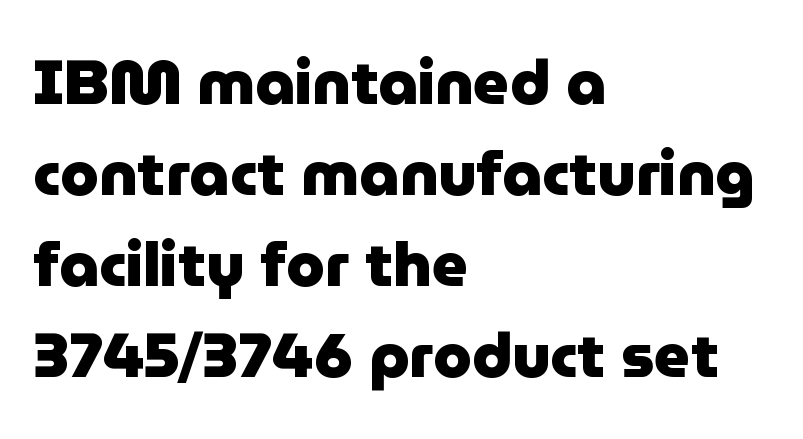
Q: Is the text bold? A: Yes.
Q: Is the text italic (slanted)? A: No, it is upright.
Q: Is the typeface a serif or a sans-serif typeface? A: Sans-serif.
Q: Is the text underlined? A: No.
Q: How is the paragraph aligned? A: Left-aligned.
Q: Is the spacing between letters normal or unusually wide? A: Normal.
Q: Is the spacing between lines tight, normal or loose? A: Normal.
Q: Width (condensed, normal, or wide)? A: Normal.
Q: Stroke contrast? A: Low.
Q: x-height? A: Medium.
Q: Monospaced? A: No.
